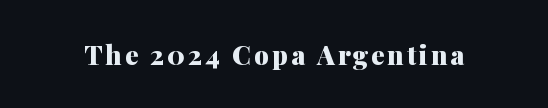
{"italic": "no", "bold": "yes", "underline": "no", "glyph_px": 26}
